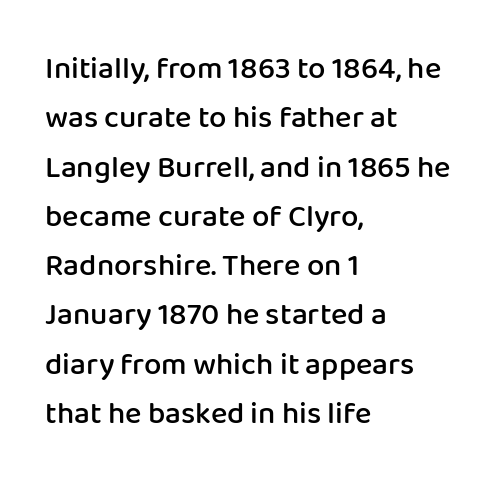
On the weight axis this lands at semibold, roughly 600. Each row of text sits above clean, open space. The passage shown has conventional tracking throughout. Note: no serifs on the glyphs.
